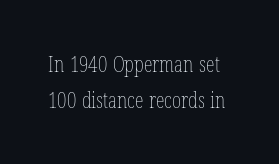
The image shows 22 px text type, upright; set normal line spacing (1.65x), normal letter spacing, not underlined.
